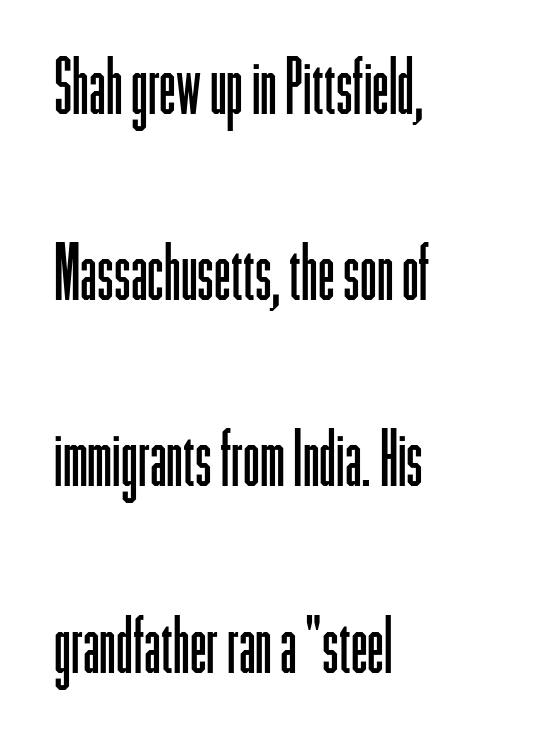
{"serif": "no", "italic": "no", "bold": "no", "weight": "light", "width": "condensed", "stroke_contrast": "low", "x_height": "medium", "monospaced": "no", "underline": "no", "align": "left", "line_spacing": "loose", "line_spacing_ratio": 2.45, "letter_spacing": "normal", "letter_spacing_em": 0.0, "glyph_px": 76}
